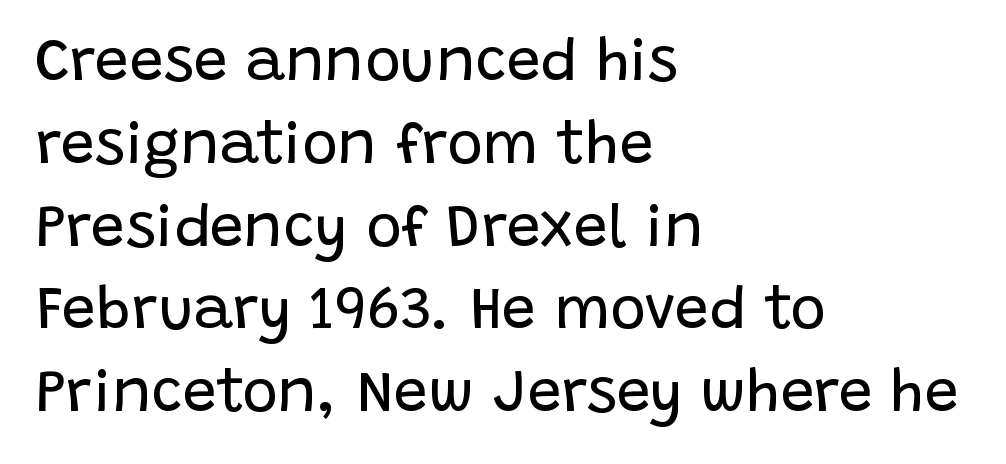
The image shows 60 px regular-weight sans-serif type, upright; set left-aligned, normal line spacing (1.38x), normal letter spacing, not underlined; low stroke contrast and a large x-height.
